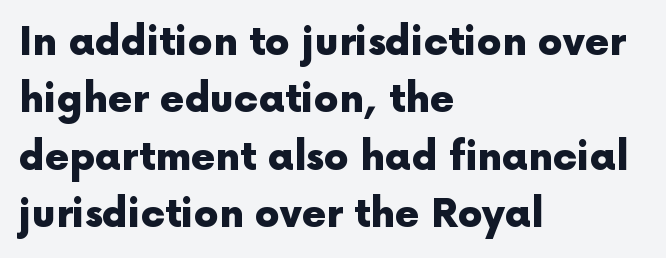
The image shows 39 px heavy sans-serif type, upright; set left-aligned, normal line spacing (1.47x), normal letter spacing, not underlined; a medium x-height.
